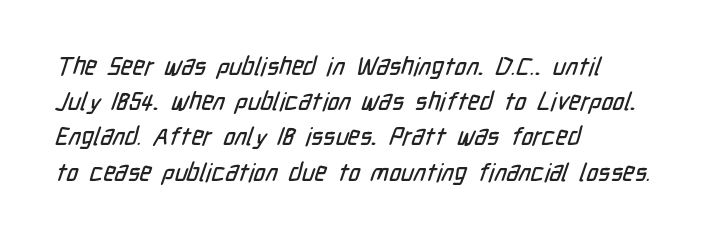
Notice how the passage keeps a crisp vertical edge on the left only. Glance below the letters and you will spot only blank space. Letter spacing: default. One glance says typical: line gaps are just what's usual.
